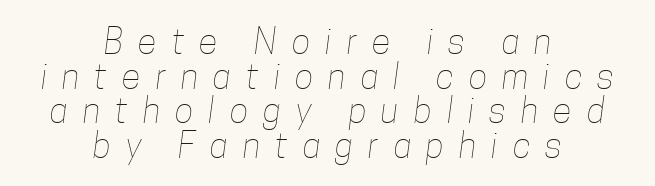
{"bold": "no", "weight": "thin", "width": "condensed", "stroke_contrast": "low", "x_height": "medium", "monospaced": "no", "underline": "no", "align": "center", "line_spacing": "tight", "line_spacing_ratio": 0.99, "letter_spacing": "wide", "letter_spacing_em": 0.43, "glyph_px": 35}
